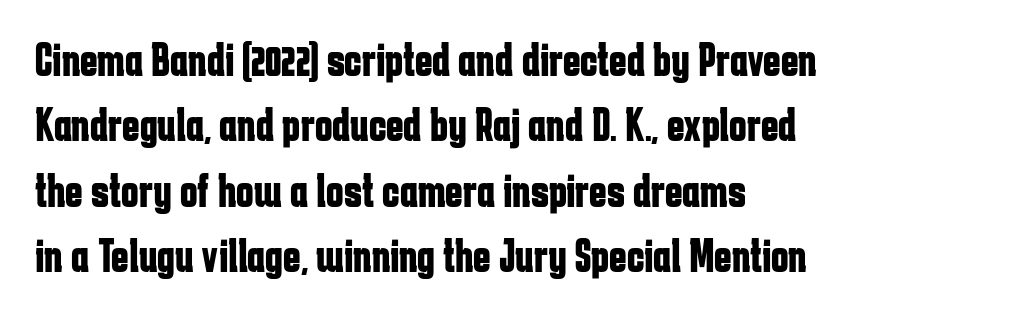
Q: Is the text bold? A: Yes.
Q: Is the text italic (slanted)? A: No, it is upright.
Q: Is the typeface a serif or a sans-serif typeface? A: Sans-serif.
Q: Is the text underlined? A: No.
Q: How is the paragraph aligned? A: Left-aligned.
Q: Is the spacing between letters normal or unusually wide? A: Normal.
Q: Is the spacing between lines tight, normal or loose? A: Normal.
Q: Width (condensed, normal, or wide)? A: Condensed.
Q: Stroke contrast? A: Low.
Q: x-height? A: Medium.
Q: Monospaced? A: No.
